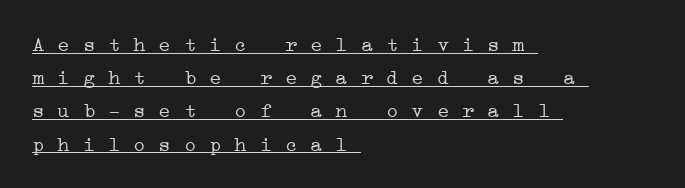
Regular leading. A quiet, ordinary-to-light weight characterises the typeface. Like a heading marked for emphasis, these lines bear an underscore. Left-aligned paragraph, ragged on the right. Nobody touched the tracking dial on this one.
